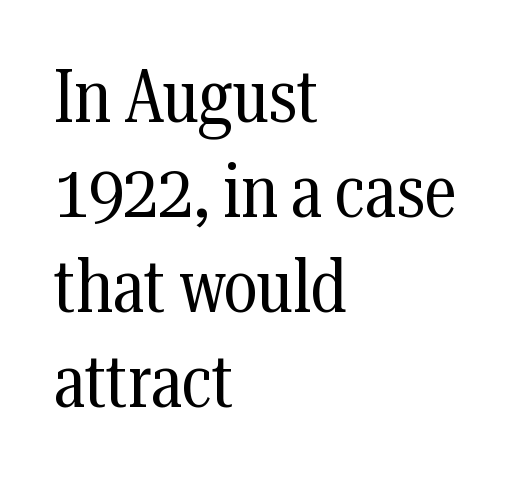
Q: Is the text bold? A: No.
Q: Is the text italic (slanted)? A: No, it is upright.
Q: Is the typeface a serif or a sans-serif typeface? A: Serif.
Q: Is the text underlined? A: No.
Q: How is the paragraph aligned? A: Left-aligned.
Q: Is the spacing between letters normal or unusually wide? A: Normal.
Q: Is the spacing between lines tight, normal or loose? A: Normal.
Q: Width (condensed, normal, or wide)? A: Condensed.
Q: Stroke contrast? A: Medium.
Q: x-height? A: Medium.
Q: Monospaced? A: No.
